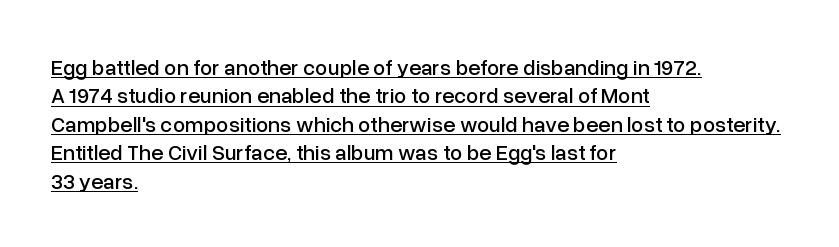
This sample uses plain, unmodified letter spacing. Posture: vertical. Visually the block forms a straight wall on the left and a jagged coastline on the right. The passage shown is underscored from start to finish. A typesetter would call this leading conventional body-copy spacing.
